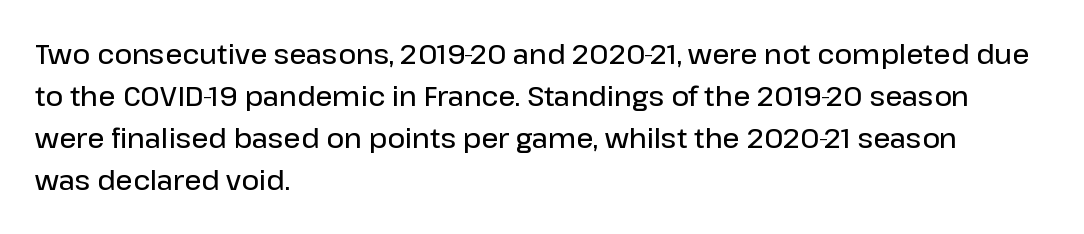
{"italic": "no", "bold": "semi", "underline": "no", "align": "left", "line_spacing": "normal", "line_spacing_ratio": 1.56, "letter_spacing": "normal", "letter_spacing_em": 0.0, "glyph_px": 27}
